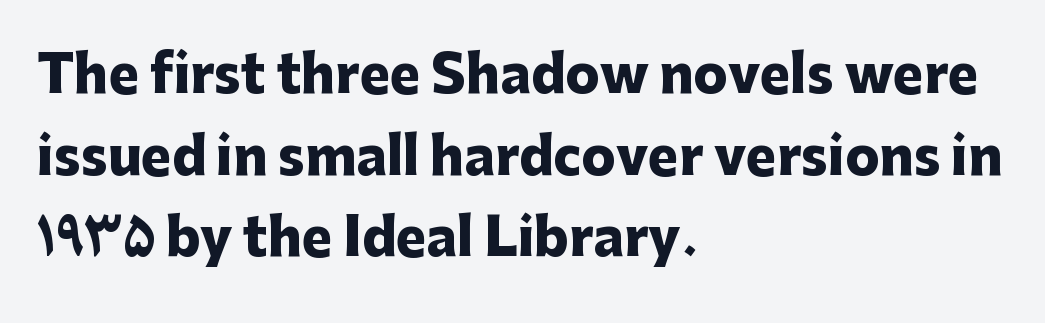
{"serif": "no", "italic": "no", "bold": "yes", "weight": "heavy", "width": "normal", "stroke_contrast": "low", "x_height": "medium", "monospaced": "no", "underline": "no", "align": "left", "line_spacing": "normal", "line_spacing_ratio": 1.6, "letter_spacing": "normal", "letter_spacing_em": 0.0, "glyph_px": 51}
